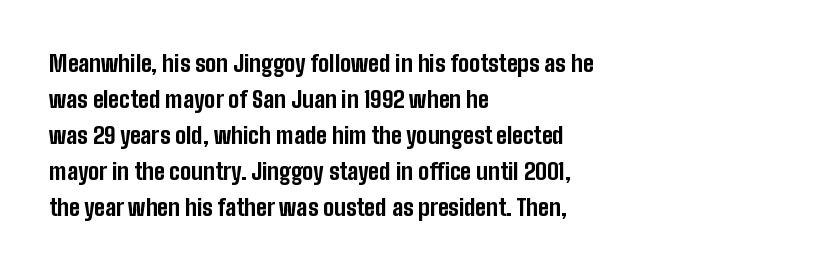
Q: Is the text bold? A: Yes.
Q: Is the text italic (slanted)? A: No, it is upright.
Q: Is the text underlined? A: No.
Q: How is the paragraph aligned? A: Left-aligned.
Q: Is the spacing between letters normal or unusually wide? A: Normal.
Q: Is the spacing between lines tight, normal or loose? A: Normal.
